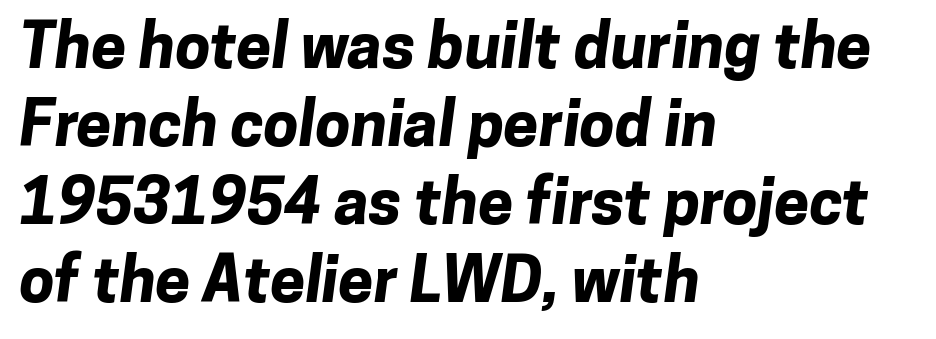
{"serif": "no", "bold": "yes", "weight": "bold", "width": "normal", "stroke_contrast": "low", "x_height": "medium", "monospaced": "no", "underline": "no", "align": "left", "line_spacing_ratio": 1.24, "letter_spacing": "normal", "letter_spacing_em": 0.0, "glyph_px": 63}
